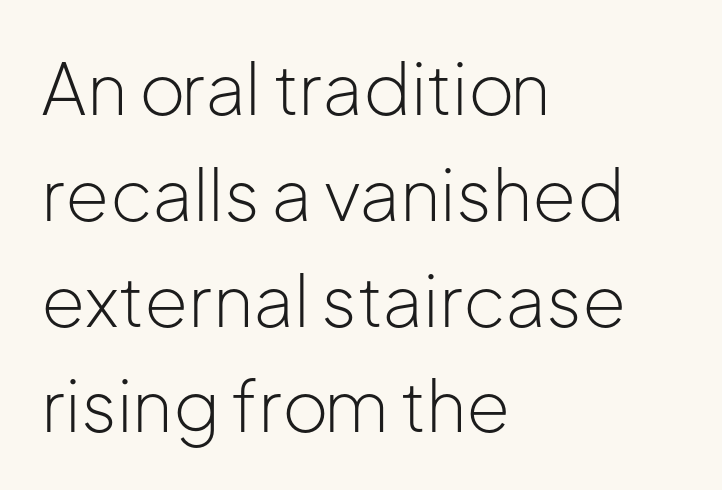
{"serif": "no", "italic": "no", "bold": "no", "weight": "light", "width": "normal", "stroke_contrast": "low", "x_height": "medium", "monospaced": "no", "underline": "no", "align": "left", "line_spacing": "normal", "line_spacing_ratio": 1.49, "letter_spacing": "normal", "letter_spacing_em": 0.0, "glyph_px": 71}
